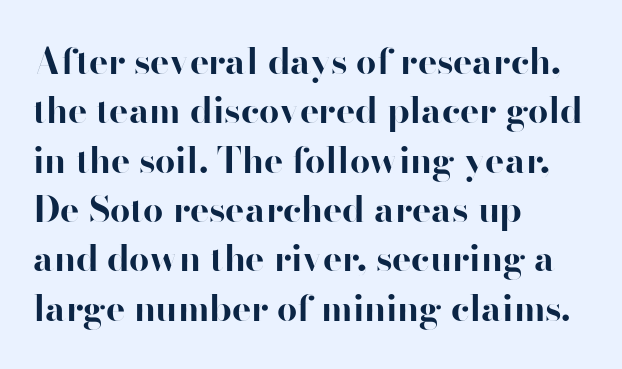
Q: Is the text bold? A: Yes.
Q: Is the text italic (slanted)? A: No, it is upright.
Q: Is the typeface a serif or a sans-serif typeface? A: Sans-serif.
Q: Is the text underlined? A: No.
Q: How is the paragraph aligned? A: Left-aligned.
Q: Is the spacing between letters normal or unusually wide? A: Normal.
Q: Is the spacing between lines tight, normal or loose? A: Normal.
Q: Width (condensed, normal, or wide)? A: Normal.
Q: Stroke contrast? A: High.
Q: x-height? A: Small.
Q: Monospaced? A: No.
